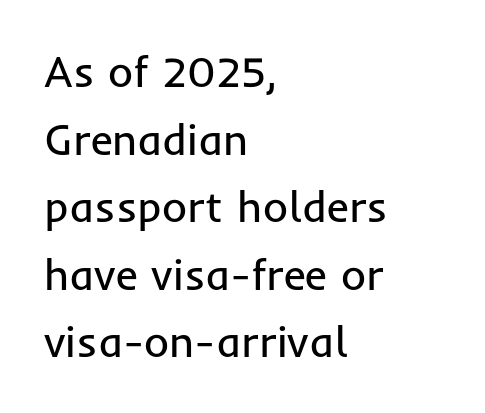
Caption: multi-line text, flush left, ragged right. A typesetter would call this proportional, since set widths differ per character. The space beneath each line is pristine and unruled. The lettering holds an erect, upright posture throughout. Caption: standard tracking, unaltered. The weight would be labelled regular, book, light, or lighter still.
